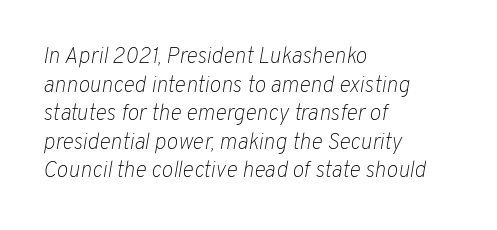
The image shows 22 px text type, italic (leaning right); set left-aligned, normal line spacing (1.3x), normal letter spacing, not underlined.
